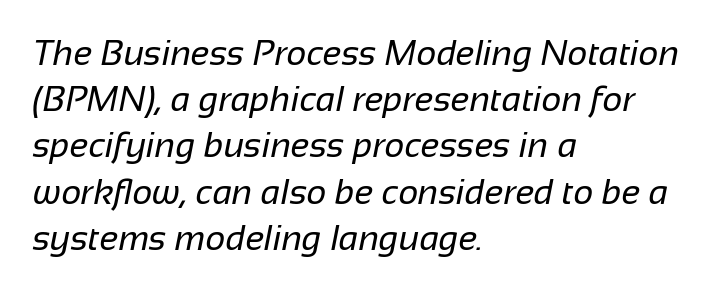
The rag falls on the right side of this text block. Proportional: the letters do not fall into vertical columns. No letter is thick-stroked: the sample isn't bold. How are the letters spaced? Ordinarily, with no added tracking. Whoever set this chose a conventional vertical rhythm.
